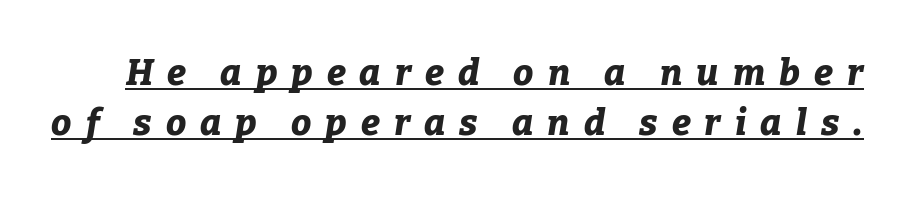
These lines are rendered in a variable-pitch font. The words here are underlined. Notice how thick the strokes are: this is what a full bold looks like. Baseline-to-baseline distance is the conventional proportion of letter height. The line texture is sparse and dotted thanks to wide tracking.
